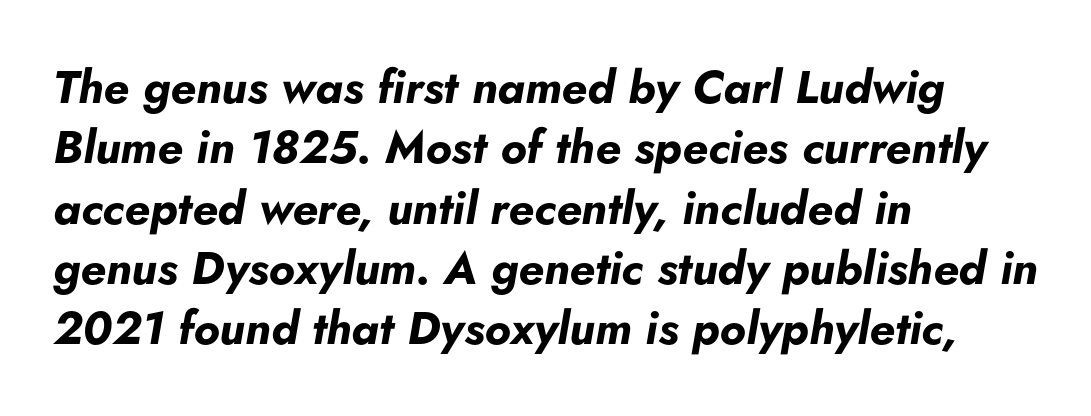
The image shows 46 px bold type, italic (leaning right); set left-aligned, normal line spacing (1.31x), normal letter spacing, not underlined; low stroke contrast and a small x-height.
